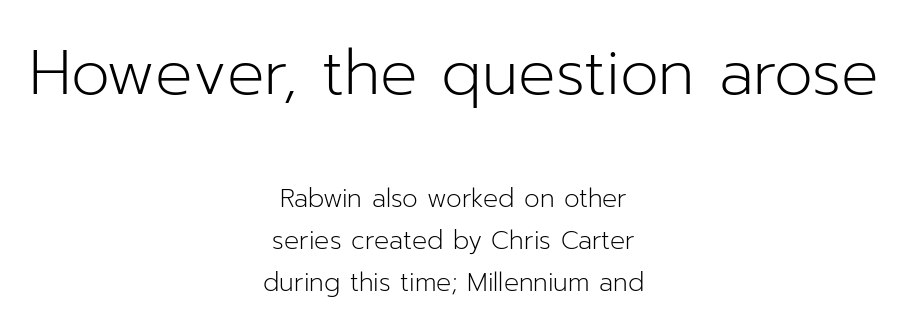
Looks like regular typesetting: each glyph gets only the width it needs. Is there any slant? The stems are plumb. The vertical gap from one line to the next is medium. The type is set solid horizontally, with unmodified tracking. Type without underlining.
